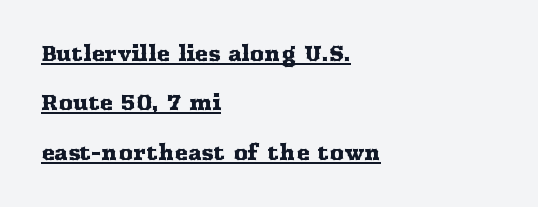
{"italic": "no", "underline": "yes", "align": "left", "line_spacing": "loose", "line_spacing_ratio": 2.47, "letter_spacing": "normal", "letter_spacing_em": 0.0, "glyph_px": 20}
